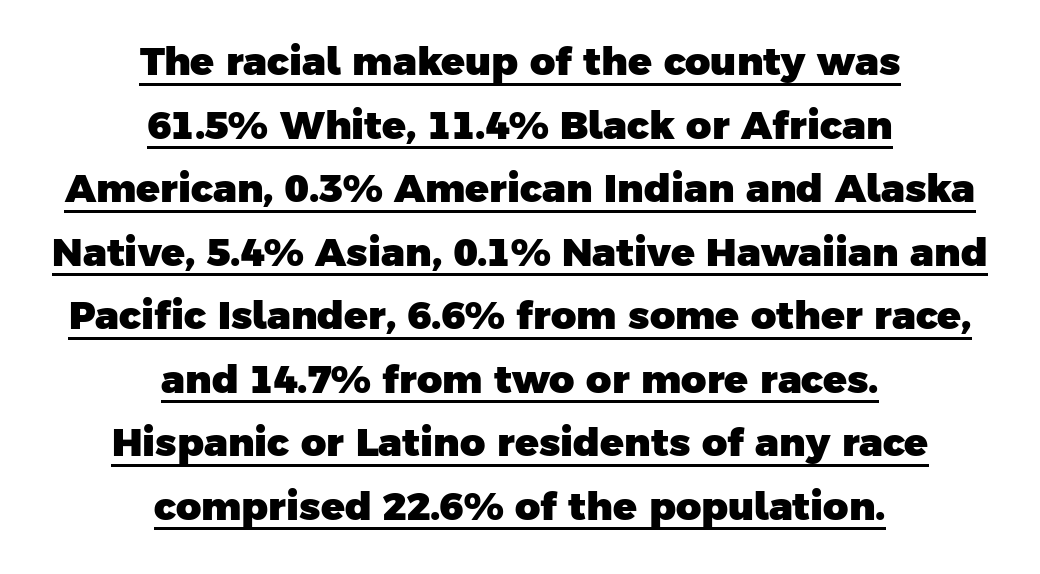
Does extra space separate the letters? No, they use regular spacing. Weight check: bold — yes, fully. This sample has the flowing, uneven cadence of proportional lettering. Honestly, the row spacing looks completely unremarkable. I'd call this a sans setting — the letters go barefoot. Is there an underline? Yes — a line sits under the letters.
